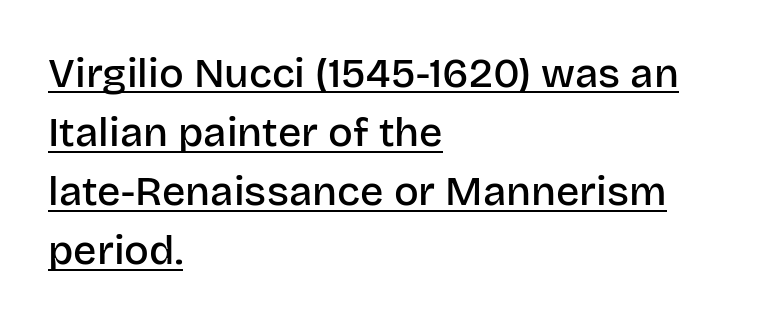
{"serif": "no", "italic": "no", "bold": "semi", "weight": "semibold", "width": "normal", "stroke_contrast": "low", "x_height": "large", "monospaced": "no", "underline": "yes", "align": "left", "line_spacing": "normal", "line_spacing_ratio": 1.44, "letter_spacing": "normal", "letter_spacing_em": 0.0, "glyph_px": 41}
